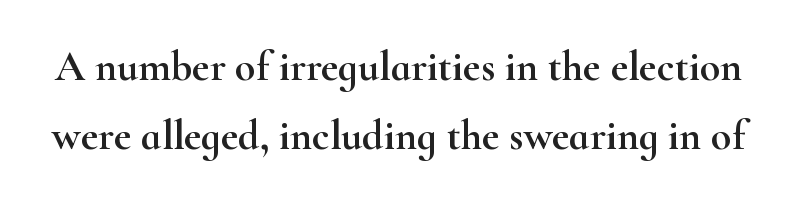
Q: Is the text italic (slanted)? A: No, it is upright.
Q: Is the typeface a serif or a sans-serif typeface? A: Serif.
Q: Is the text underlined? A: No.
Q: Is the spacing between letters normal or unusually wide? A: Normal.
Q: Is the spacing between lines tight, normal or loose? A: Normal.
Q: Width (condensed, normal, or wide)? A: Wide.
Q: Stroke contrast? A: High.
Q: x-height? A: Small.
Q: Monospaced? A: No.
